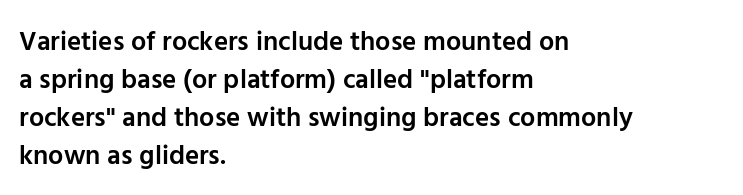
The lines sit at an ordinary, default distance from one another. Compared with typical body copy, the letter spacing here is the same. Casual observation: everything's shoved over to the left. The lettering stays uniformly vertical, giving the passage a roman look.
